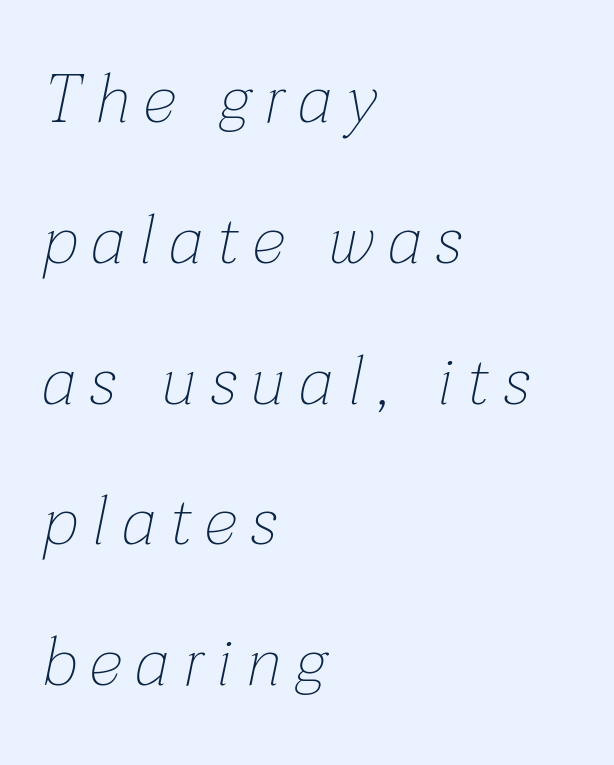
{"italic": "yes", "lean": "right", "slant_degrees": 12, "bold": "no", "weight": "thin", "width": "normal", "stroke_contrast": "low", "x_height": "medium", "monospaced": "no", "underline": "no", "align": "left", "line_spacing": "loose", "line_spacing_ratio": 2.07, "letter_spacing": "wide", "letter_spacing_em": 0.21, "glyph_px": 68}
